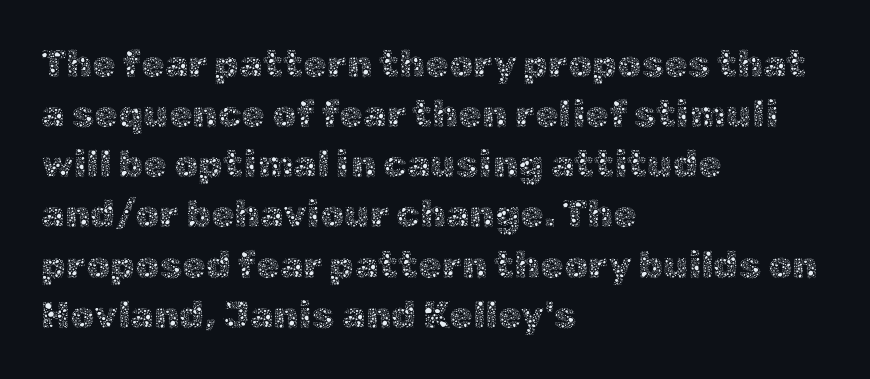
{"italic": "no", "bold": "no", "weight": "thin", "width": "normal", "x_height": "medium", "monospaced": "no", "underline": "no", "align": "left", "line_spacing": "normal", "line_spacing_ratio": 1.32, "letter_spacing": "normal", "letter_spacing_em": 0.0, "glyph_px": 38}
